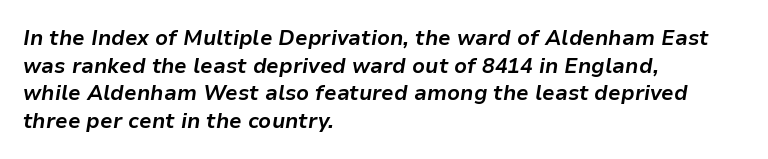
Q: Is the text bold? A: Yes.
Q: Is the text italic (slanted)? A: Yes, it leans right by about 9 degrees.
Q: Is the text underlined? A: No.
Q: How is the paragraph aligned? A: Left-aligned.
Q: Is the spacing between letters normal or unusually wide? A: Normal.
Q: Is the spacing between lines tight, normal or loose? A: Normal.
